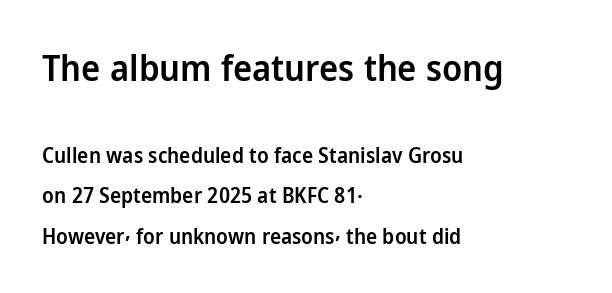
In terms of leading, this rendering errs on the spacious side. A classic flush-left, rag-right setting is used for this passage. The typography opts for an upright posture over an oblique one. This is moderately heavy type, rendered in semibold. Here the designer chose a conventional face with non-uniform glyph widths. The specimen omits any rule beneath the text block's lines.
